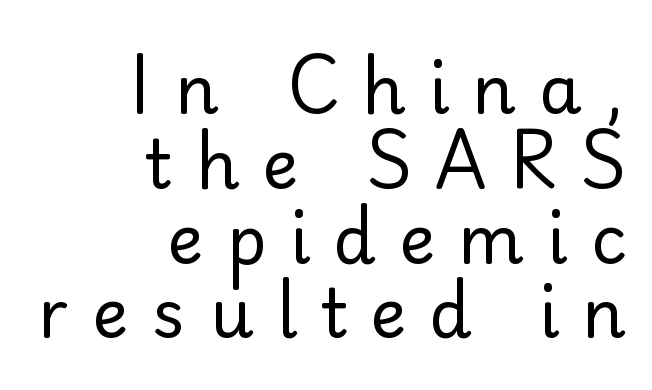
The lettering holds an erect, upright posture throughout. Nothing sits at the stroke ends, so this counts as sans-serif. The leading is snug, giving the passage a crowded texture. Teacher's note: observe the even right margin — that is flush-right alignment. Quick note: underline off. The letters advance in unequal steps, a hallmark of proportional type.
